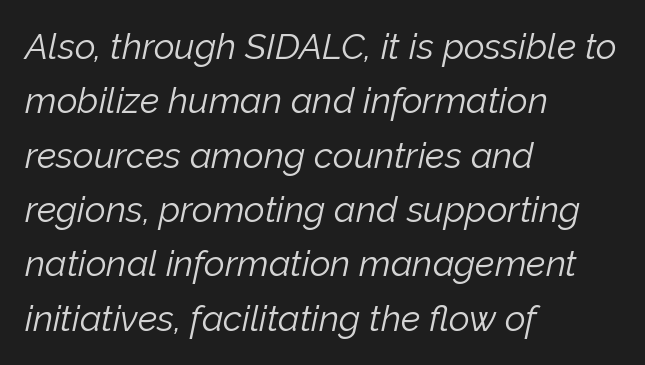
Descenders hang freely into open space. Horizontal alignment here is leftward, the default for most running prose. No extra ink here — the face is not bold. Interline gaps are of average width in this sample.
